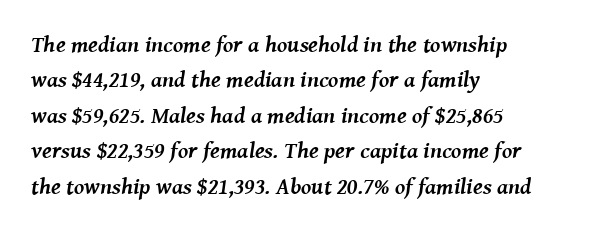
{"italic": "yes", "lean": "right", "slant_degrees": 8, "bold": "yes", "underline": "no", "align": "left", "line_spacing": "normal", "line_spacing_ratio": 1.54, "letter_spacing": "normal", "letter_spacing_em": 0.0, "glyph_px": 23}
